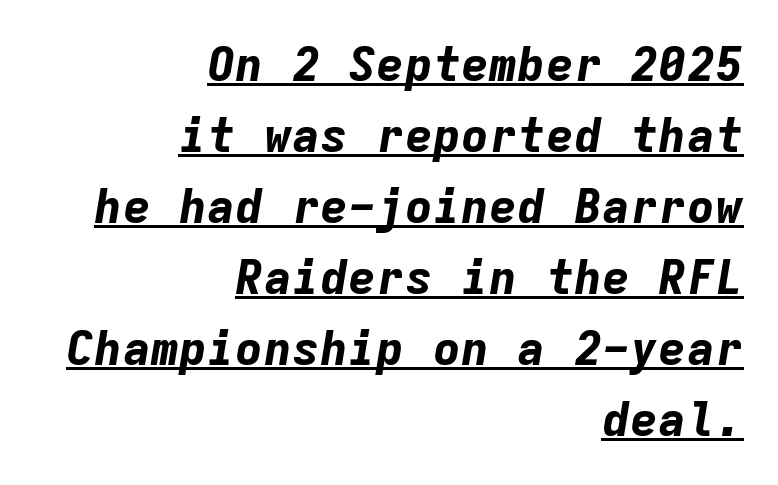
Q: Is the text bold? A: Yes.
Q: Is the text italic (slanted)? A: Yes, it leans right by about 9 degrees.
Q: Is the text underlined? A: Yes.
Q: How is the paragraph aligned? A: Right-aligned.
Q: Is the spacing between letters normal or unusually wide? A: Normal.
Q: Is the spacing between lines tight, normal or loose? A: Normal.
Q: Width (condensed, normal, or wide)? A: Normal.
Q: Stroke contrast? A: Low.
Q: x-height? A: Medium.
Q: Monospaced? A: Yes.
